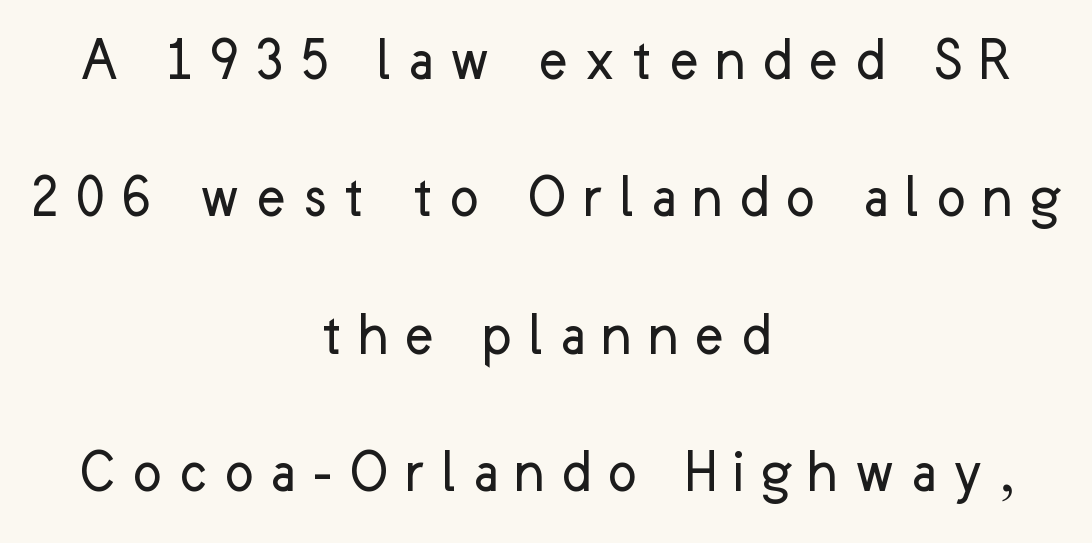
Airy leading. The glyphs are unaccompanied by any horizontal stroke below them. How are the letters spaced? Widely, with obvious added tracking. The face used here is proportionally spaced, like ordinary book or web type. Ordinary non-slanted type is in use.
